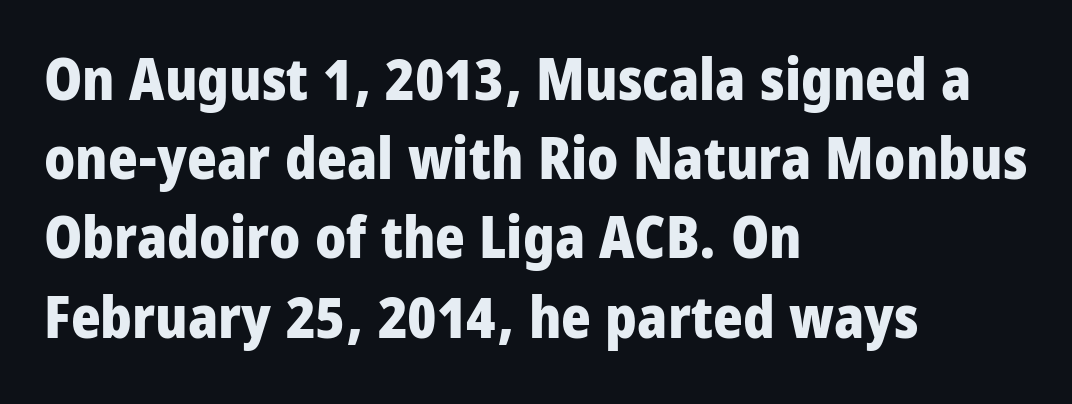
Emphasis by weight is at full strength: bold. Is the block centered? No — it sits flush against the left margin. Observe the ordinary spacing: letters are neighbours, not strangers. Students, observe: this is what conventionally led text looks like.
